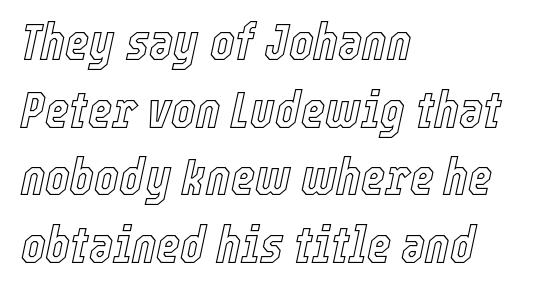
The image shows 52 px condensed type, italic (leaning right); set left-aligned, normal line spacing (1.3x), normal letter spacing, not underlined; a medium x-height.
